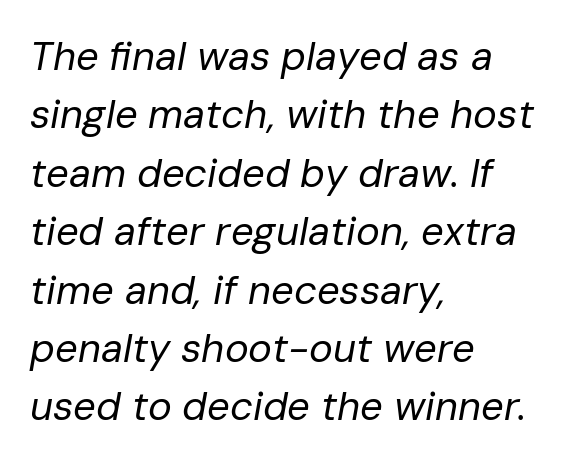
Q: Is the text bold? A: No.
Q: Is the text italic (slanted)? A: Yes, it leans right by about 10 degrees.
Q: Is the text underlined? A: No.
Q: How is the paragraph aligned? A: Left-aligned.
Q: Is the spacing between letters normal or unusually wide? A: Normal.
Q: Is the spacing between lines tight, normal or loose? A: Normal.
Q: Width (condensed, normal, or wide)? A: Normal.
Q: Stroke contrast? A: Low.
Q: x-height? A: Medium.
Q: Monospaced? A: No.
